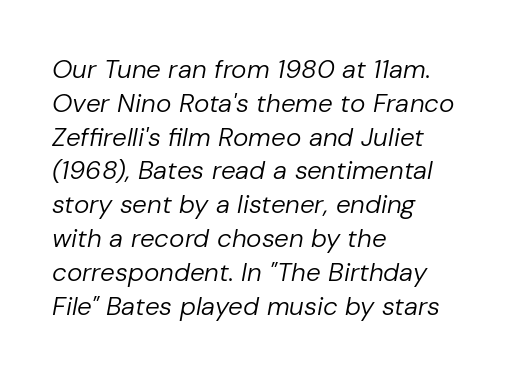
Tracking here is standard; glyphs follow each other at the usual distance. Summary of vertical rhythm: regular, with standard interline spacing. The words here are not underlined. There's an unmistakable incline to the writing here. Stroke thickness stays within the range of a standard reading face or lighter.
